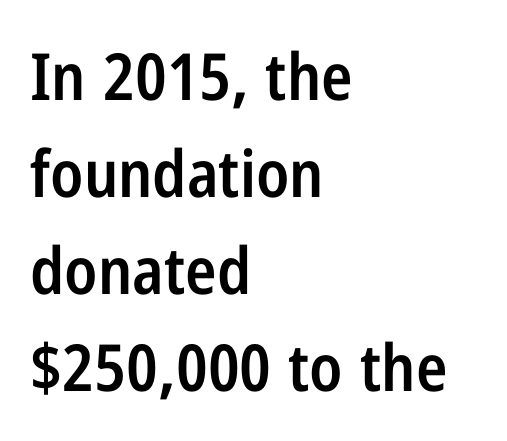
Does the leading feel generous? No, just average. Is this a fixed-width face? No — the glyphs have proportional, varying widths. Every character sits straight up, as roman type does. Typeset ragged right — the left edge is the straight one.
